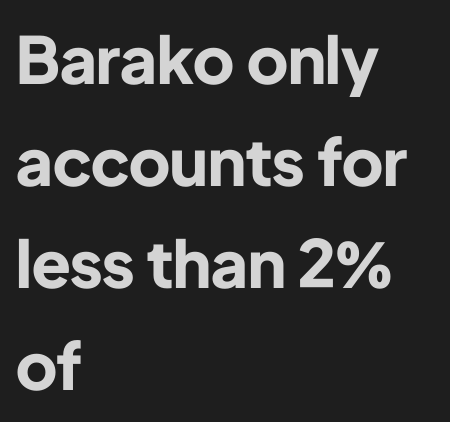
{"serif": "no", "italic": "no", "bold": "yes", "weight": "bold", "width": "normal", "stroke_contrast": "low", "x_height": "medium", "monospaced": "no", "underline": "no", "align": "left", "line_spacing": "normal", "line_spacing_ratio": 1.57, "letter_spacing": "normal", "letter_spacing_em": 0.0, "glyph_px": 65}
